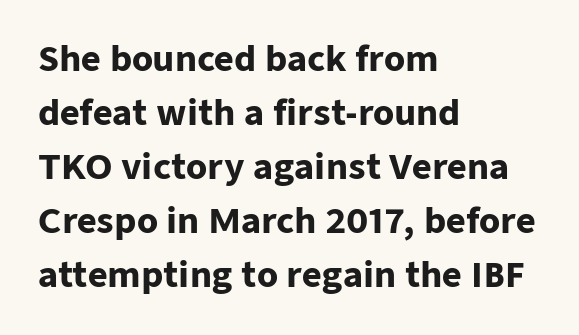
Each word holds together tightly as a unit, with standard inter-letter gaps. Left-aligned paragraph, ragged on the right. Students, this is bold: see how much ink each stroke carries. Descenders are the only things crossing below the line. Look at the bottom of the vertical strokes: they stop flat, with no serifs. The rows are spaced the way most documents space them.
